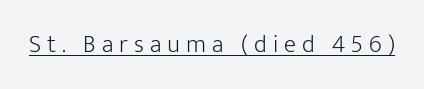
The image shows 25 px text type, upright; set unusually wide letter spacing (+0.24 em), underlined.
